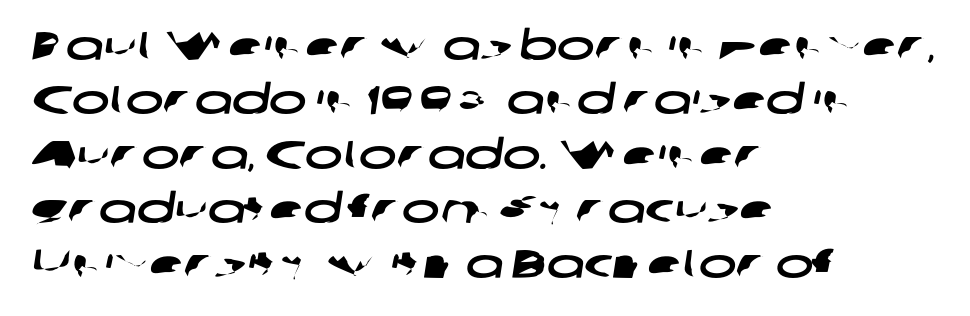
Font category for this specimen: sans-serif. These lines stack with their left ends in a neat column. Glance below the letters and you will spot only blank space. Note the varied advance widths — an 'i' is clearly narrower than an 'm'. Caption: standard tracking, unaltered. Whoever set this chose a conventional vertical rhythm.
